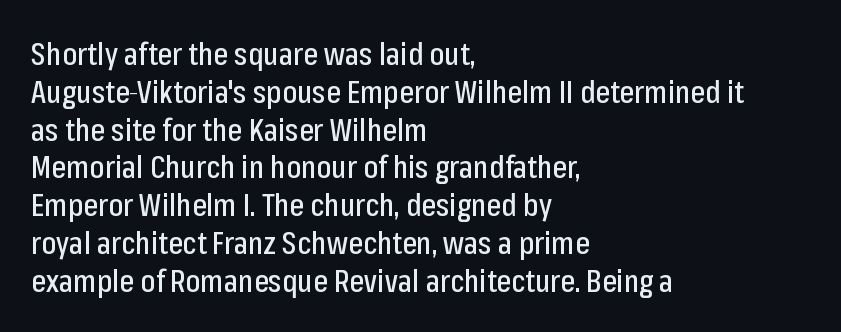
The horizontal fit of the characters is conventional and even. The paragraph shown leans on its left margin. Decoration check: the copy has no underline. Proportional: the letters do not fall into vertical columns. Letterform terminals end flat and unadorned throughout the passage. Ascenders rise straight up at ninety degrees.
